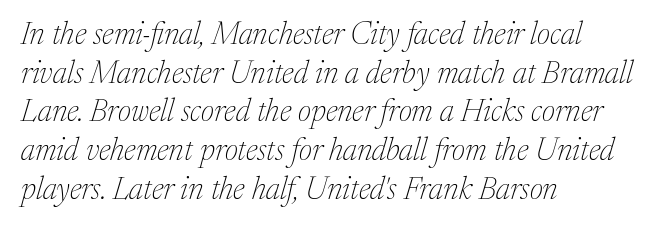
{"serif": "yes", "italic": "yes", "lean": "right", "slant_degrees": 17, "bold": "no", "weight": "thin", "width": "normal", "stroke_contrast": "medium", "x_height": "medium", "monospaced": "no", "underline": "no", "align": "left", "line_spacing": "normal", "line_spacing_ratio": 1.25, "letter_spacing": "normal", "letter_spacing_em": 0.0, "glyph_px": 31}
